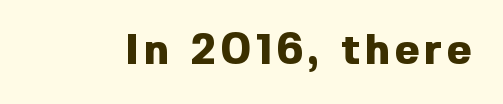
Q: Is the text bold? A: Yes.
Q: Is the text italic (slanted)? A: No, it is upright.
Q: Is the typeface a serif or a sans-serif typeface? A: Sans-serif.
Q: Is the text underlined? A: No.
Q: Width (condensed, normal, or wide)? A: Normal.
Q: x-height? A: Medium.
Q: Monospaced? A: No.
